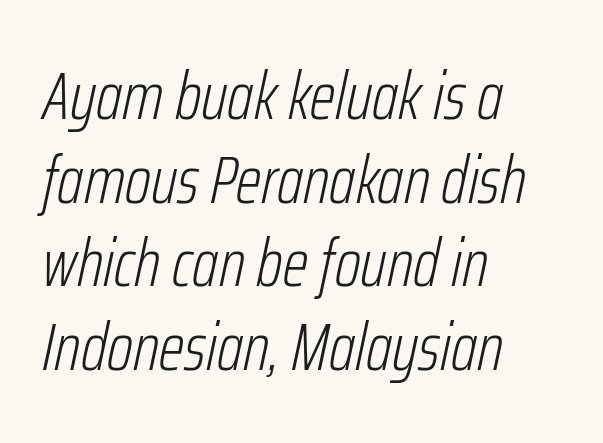
The image shows 67 px light, condensed type, italic (leaning right); set left-aligned, normal line spacing (1.25x), normal letter spacing, not underlined; low stroke contrast and a medium x-height.
